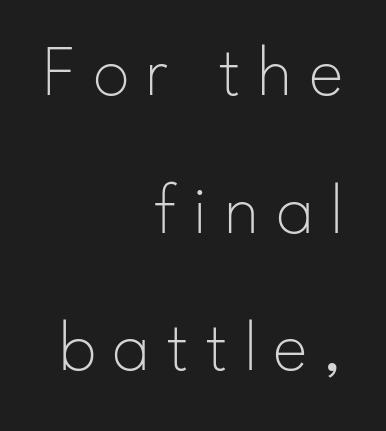
Check where the strokes stop: nothing finishes them off — pure sans. Between one letter and the next there's a generous, obvious gap. Counters stay open thanks to moderate or lighter strokes. The type sits square on the baseline with zero lean.
